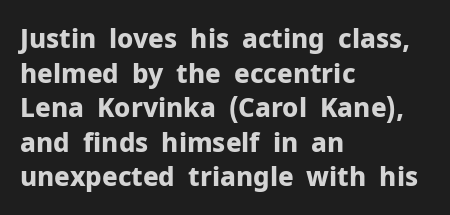
{"italic": "no", "bold": "yes", "underline": "no", "align": "left", "line_spacing": "normal", "line_spacing_ratio": 1.33, "letter_spacing": "normal", "letter_spacing_em": 0.0, "glyph_px": 26}
